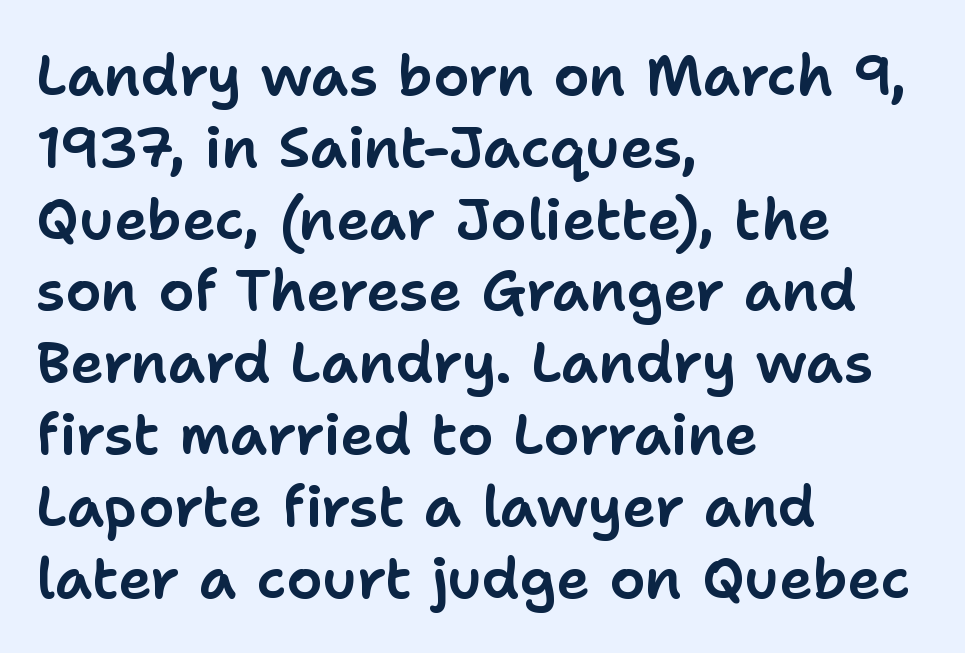
Q: Is the text italic (slanted)? A: No, it is upright.
Q: Is the typeface a serif or a sans-serif typeface? A: Sans-serif.
Q: Is the text underlined? A: No.
Q: How is the paragraph aligned? A: Left-aligned.
Q: Is the spacing between letters normal or unusually wide? A: Normal.
Q: Is the spacing between lines tight, normal or loose? A: Normal.
Q: Width (condensed, normal, or wide)? A: Normal.
Q: Stroke contrast? A: Low.
Q: x-height? A: Medium.
Q: Monospaced? A: No.
